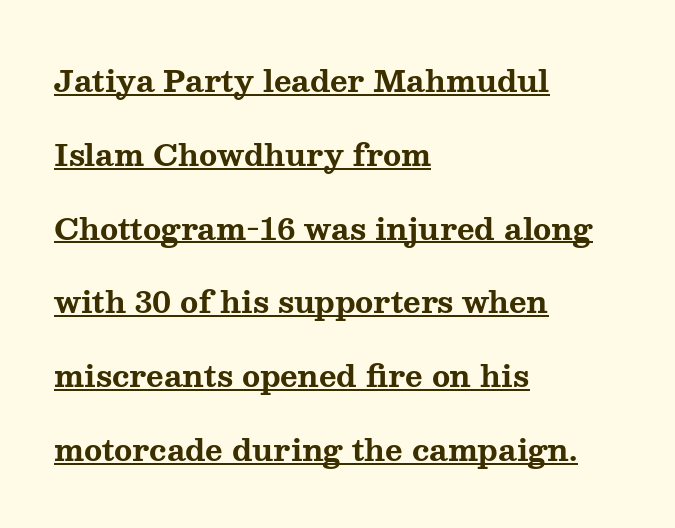
Q: Is the text bold? A: Yes.
Q: Is the text italic (slanted)? A: No, it is upright.
Q: Is the typeface a serif or a sans-serif typeface? A: Serif.
Q: Is the text underlined? A: Yes.
Q: How is the paragraph aligned? A: Left-aligned.
Q: Is the spacing between letters normal or unusually wide? A: Normal.
Q: Is the spacing between lines tight, normal or loose? A: Loose.
Q: Width (condensed, normal, or wide)? A: Wide.
Q: Stroke contrast? A: Medium.
Q: x-height? A: Medium.
Q: Monospaced? A: No.
